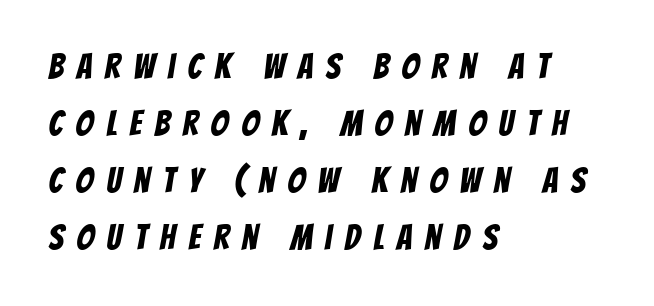
Q: Is the typeface a serif or a sans-serif typeface? A: Sans-serif.
Q: Is the text underlined? A: No.
Q: How is the paragraph aligned? A: Left-aligned.
Q: Is the spacing between letters normal or unusually wide? A: Unusually wide.
Q: Is the spacing between lines tight, normal or loose? A: Normal.
Q: Width (condensed, normal, or wide)? A: Condensed.
Q: Stroke contrast? A: Low.
Q: x-height? A: Large.
Q: Monospaced? A: No.
